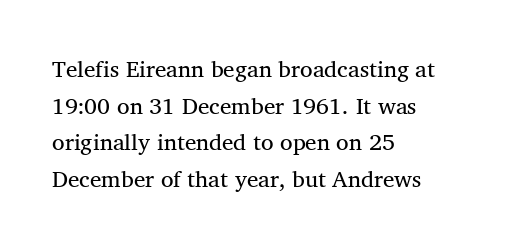
{"italic": "no", "bold": "no", "underline": "no", "align": "left", "line_spacing": "normal", "line_spacing_ratio": 1.59, "letter_spacing": "normal", "letter_spacing_em": 0.0, "glyph_px": 23}
